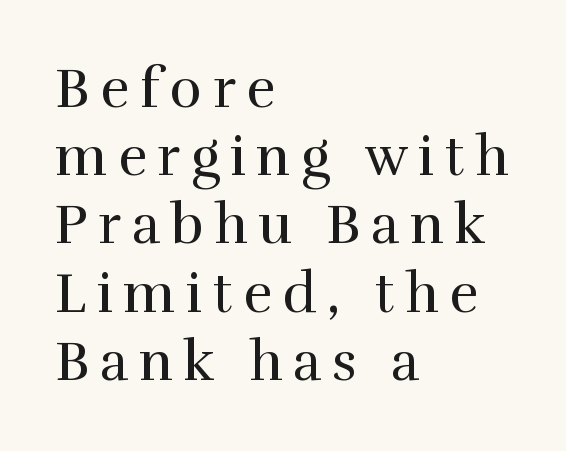
The image shows 55 px regular-weight serif type, upright; set left-aligned, line spacing 1.24x, not underlined; high stroke contrast and a medium x-height.
